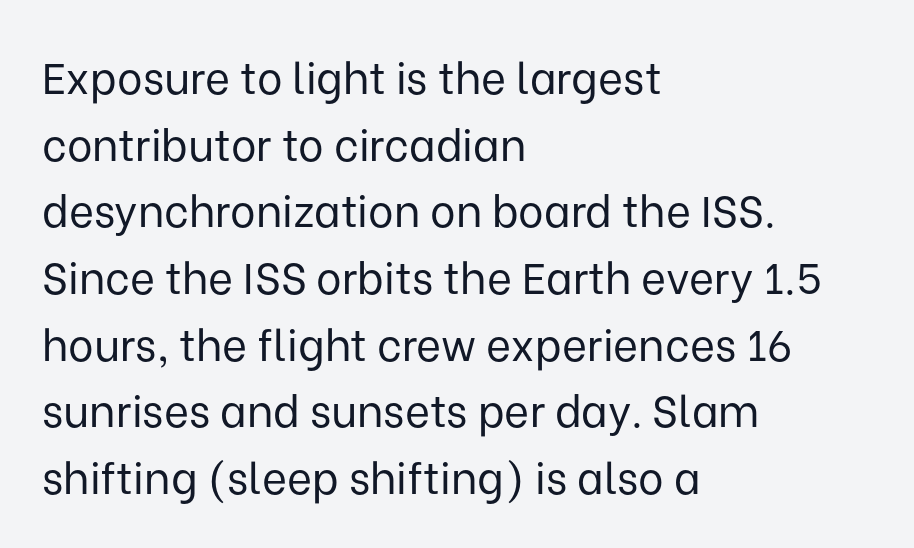
Nothing sits at the stroke ends, so this counts as sans-serif. The letters advance in unequal steps, a hallmark of proportional type. Here the glyphs are tracked normally, forming tight word shapes. The lettering stays uniformly vertical, giving the passage a roman look. The face looks like a standard text weight, possibly lighter. This rendering uses left alignment, leaving the right contour irregular.
